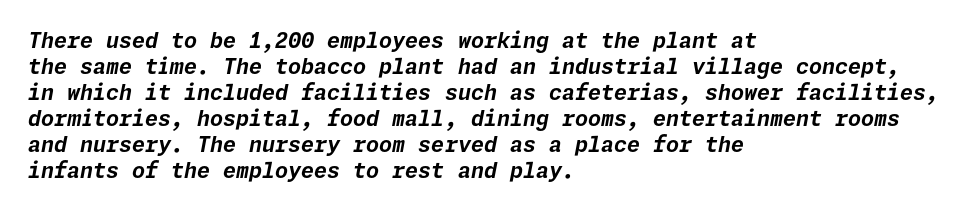
Q: Is the text bold? A: Yes.
Q: Is the text italic (slanted)? A: Yes, it leans right by about 11 degrees.
Q: Is the text underlined? A: No.
Q: How is the paragraph aligned? A: Left-aligned.
Q: Is the spacing between letters normal or unusually wide? A: Normal.
